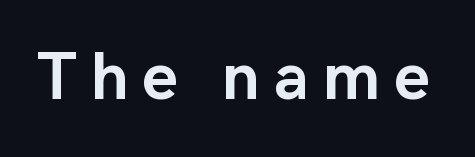
{"serif": "no", "italic": "no", "bold": "yes", "weight": "semibold", "width": "normal", "stroke_contrast": "low", "x_height": "medium", "monospaced": "no", "underline": "no", "letter_spacing": "wide", "letter_spacing_em": 0.2, "glyph_px": 68}
